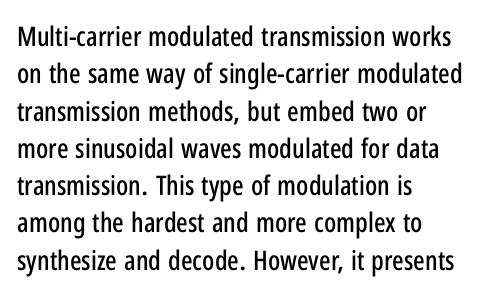
The image shows 27 px text type, upright; set left-aligned, normal line spacing (1.38x), normal letter spacing, not underlined.
